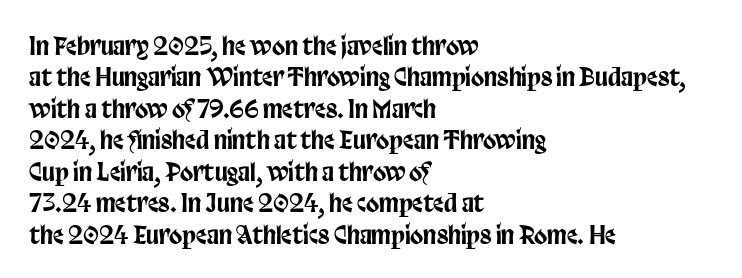
{"italic": "no", "underline": "no", "align": "left", "line_spacing": "normal", "line_spacing_ratio": 1.31, "letter_spacing": "normal", "letter_spacing_em": 0.0, "glyph_px": 24}
